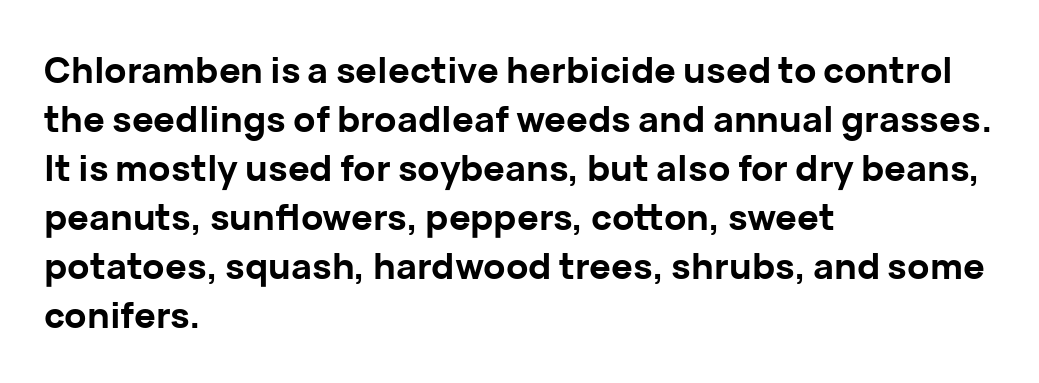
Students, this is bold: see how much ink each stroke carries. Spacing verdict: proportional, widths tailored to each character. I'd call this a sans setting — the letters go barefoot. Horizontal bands of white between lines are of average thickness.
